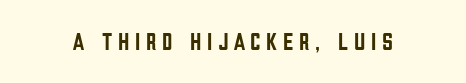
Q: Is the text italic (slanted)? A: No, it is upright.
Q: Is the text underlined? A: No.
Q: Is the spacing between letters normal or unusually wide? A: Unusually wide.
